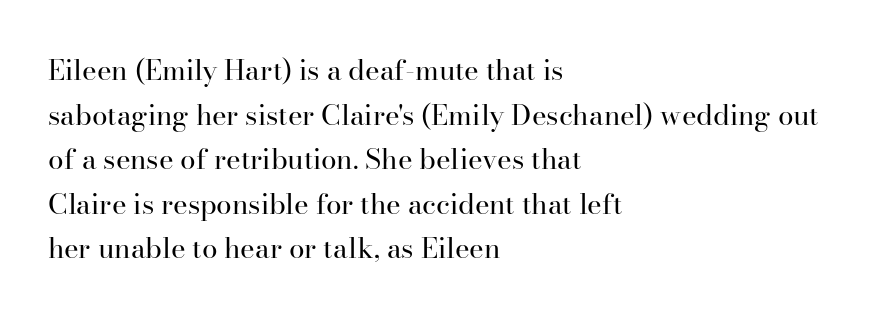
The image shows 28 px regular-weight serif type, upright; set left-aligned, normal line spacing (1.59x), normal letter spacing, not underlined; high stroke contrast and a small x-height.
